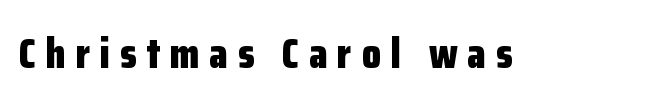
{"serif": "no", "italic": "no", "bold": "yes", "weight": "bold", "width": "condensed", "stroke_contrast": "low", "x_height": "medium", "monospaced": "no", "underline": "no", "letter_spacing": "wide", "letter_spacing_em": 0.23, "glyph_px": 43}
